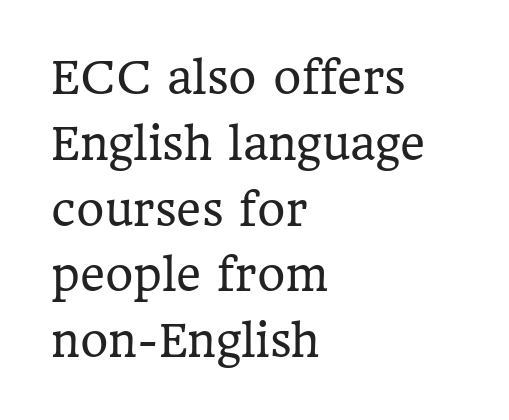
Q: Is the text bold? A: No.
Q: Is the text italic (slanted)? A: No, it is upright.
Q: Is the typeface a serif or a sans-serif typeface? A: Serif.
Q: Is the text underlined? A: No.
Q: How is the paragraph aligned? A: Left-aligned.
Q: Is the spacing between letters normal or unusually wide? A: Normal.
Q: Is the spacing between lines tight, normal or loose? A: Normal.
Q: Width (condensed, normal, or wide)? A: Normal.
Q: Stroke contrast? A: Low.
Q: x-height? A: Medium.
Q: Monospaced? A: No.
